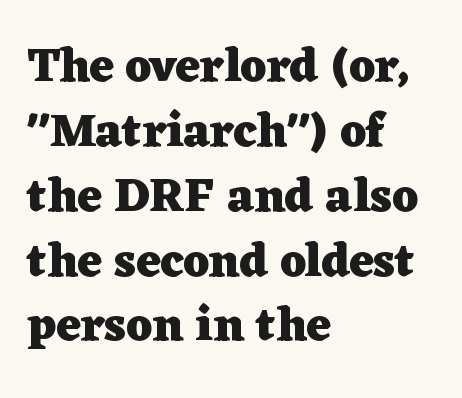
{"serif": "yes", "italic": "no", "bold": "yes", "weight": "heavy", "width": "wide", "stroke_contrast": "low", "x_height": "medium", "monospaced": "no", "underline": "no", "align": "left", "line_spacing": "normal", "line_spacing_ratio": 1.38, "letter_spacing": "normal", "letter_spacing_em": 0.0, "glyph_px": 47}
